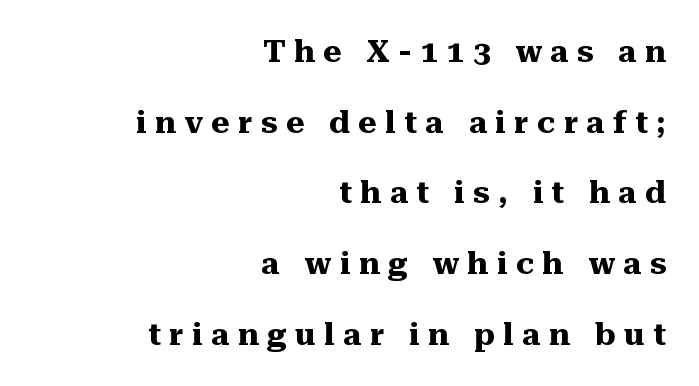
Honestly, the rows look like they've been pulled way apart. Descender tails drop into unmarked territory. These lines are set flush right with a ragged left edge. The letters are spread apart with noticeably loose tracking.
